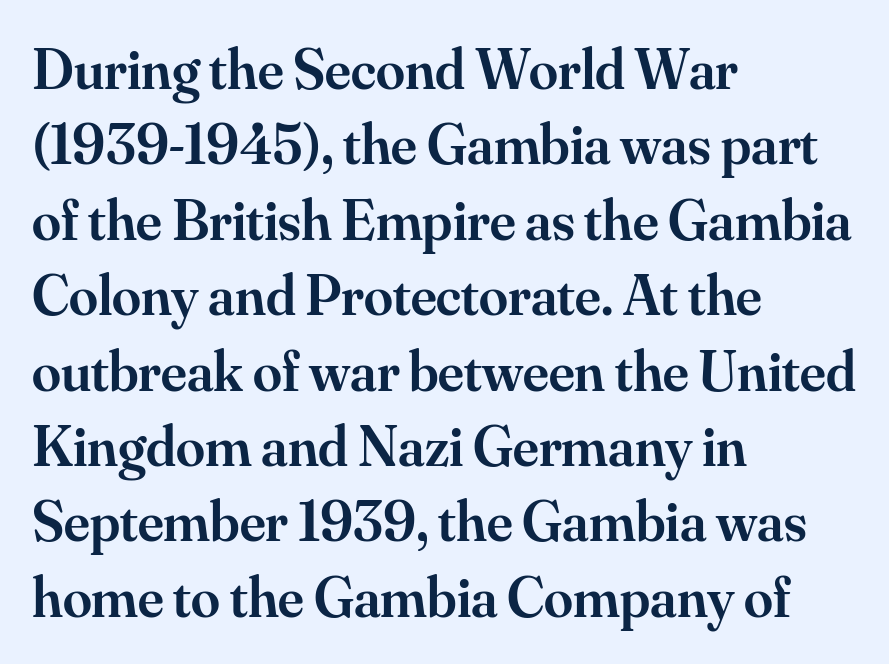
The image shows 58 px semibold serif type, upright; set left-aligned, normal line spacing (1.3x), normal letter spacing, not underlined; medium stroke contrast and a small x-height.
